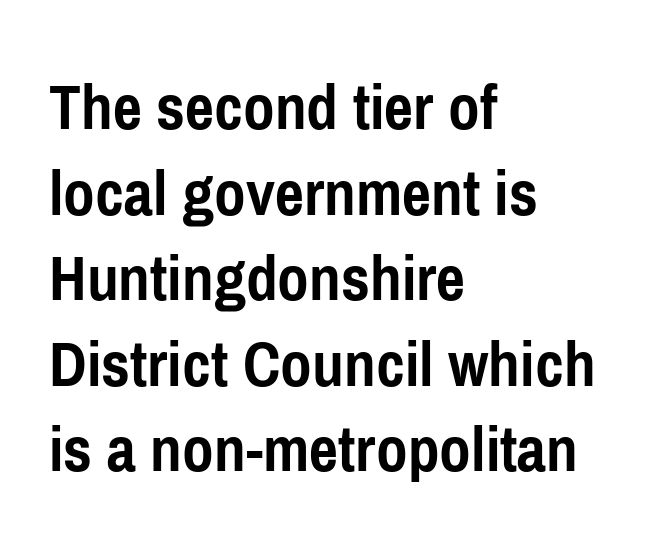
The image shows 69 px semibold, condensed sans-serif type, upright; set left-aligned, line spacing 1.24x, normal letter spacing, not underlined; low stroke contrast and a medium x-height.
